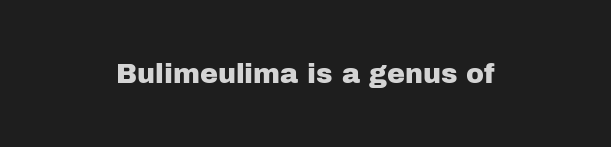
The image shows 27 px text type, upright; set normal letter spacing, not underlined.
